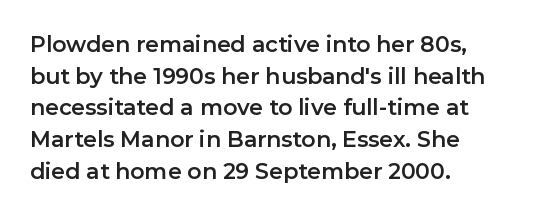
Ordinary non-slanted type is in use. Letter spacing: default. This sample is left-justified, so line endings fall wherever the words run out. Underline: absent. Successive baselines arrive at the customary interval.
